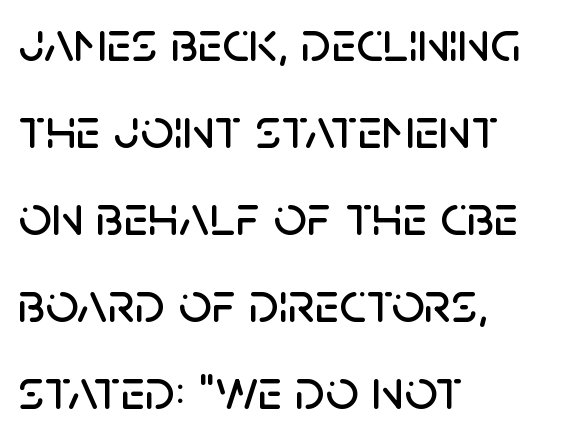
It's the straight-up-and-down kind of type. A clean baseline with only descenders dipping below it. Is the letter spacing exaggerated? No — it looks like the ordinary default. The designer went with a sans here, leaving each stem footless.
